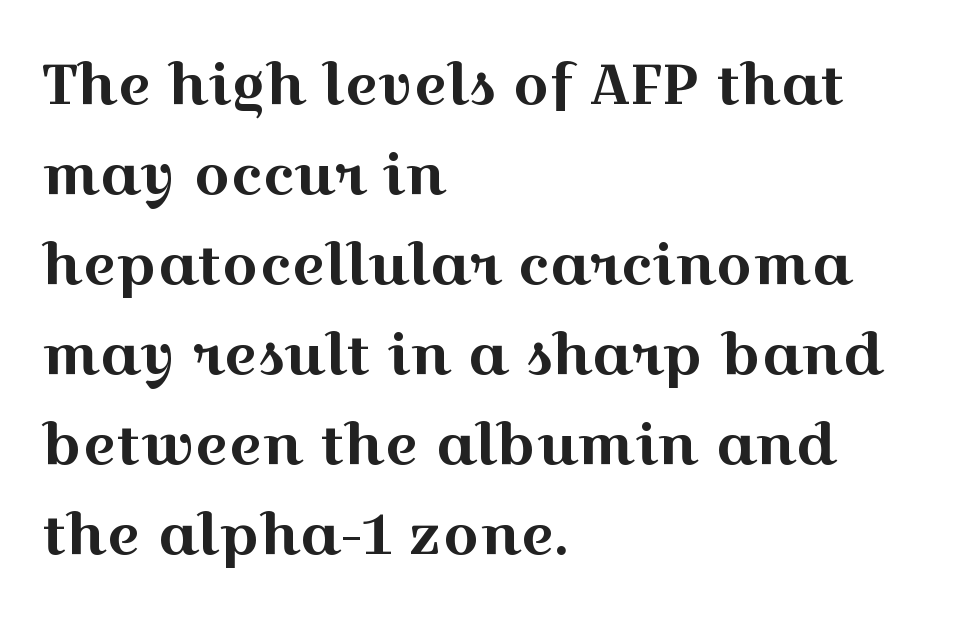
Q: Is the text italic (slanted)? A: No, it is upright.
Q: Is the typeface a serif or a sans-serif typeface? A: Serif.
Q: Is the text underlined? A: No.
Q: How is the paragraph aligned? A: Left-aligned.
Q: Is the spacing between letters normal or unusually wide? A: Normal.
Q: Is the spacing between lines tight, normal or loose? A: Normal.
Q: Width (condensed, normal, or wide)? A: Wide.
Q: x-height? A: Medium.
Q: Monospaced? A: No.
